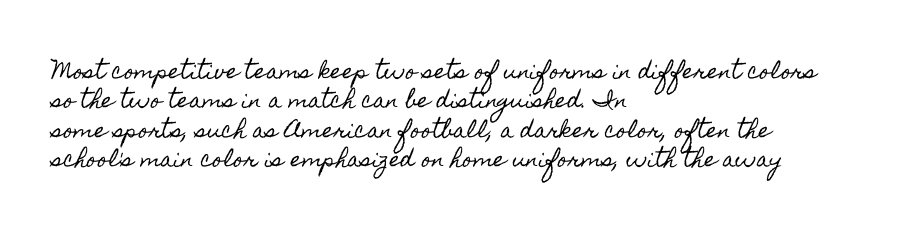
Notice how the passage keeps a crisp vertical edge on the left only. The space directly below the letters is spotless. The designer left line spacing at the default. Honestly, the letter spacing is just normal — you wouldn't notice it.
